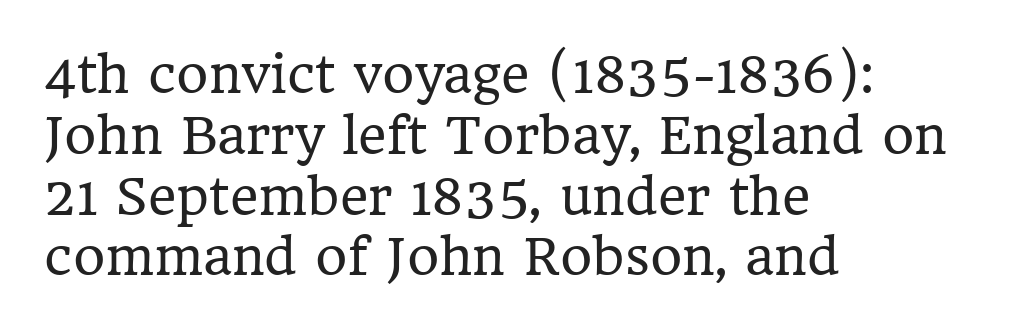
The image shows 49 px regular-weight serif type, upright; set left-aligned, line spacing 1.24x, normal letter spacing, not underlined; low stroke contrast and a medium x-height.
